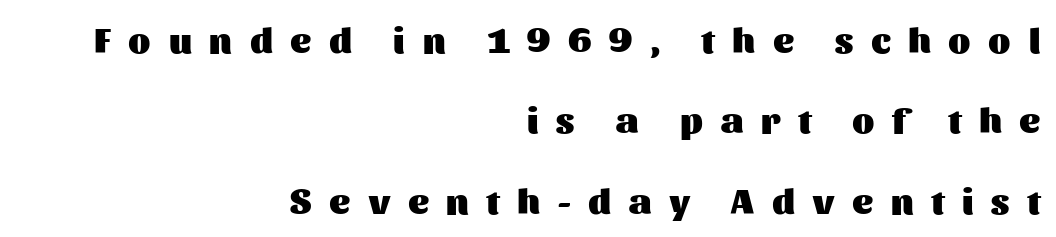
Q: Is the text bold? A: Yes.
Q: Is the text italic (slanted)? A: No, it is upright.
Q: Is the typeface a serif or a sans-serif typeface? A: Sans-serif.
Q: Is the text underlined? A: No.
Q: How is the paragraph aligned? A: Right-aligned.
Q: Is the spacing between letters normal or unusually wide? A: Unusually wide.
Q: Is the spacing between lines tight, normal or loose? A: Loose.
Q: Width (condensed, normal, or wide)? A: Normal.
Q: Stroke contrast? A: Medium.
Q: x-height? A: Medium.
Q: Monospaced? A: No.
